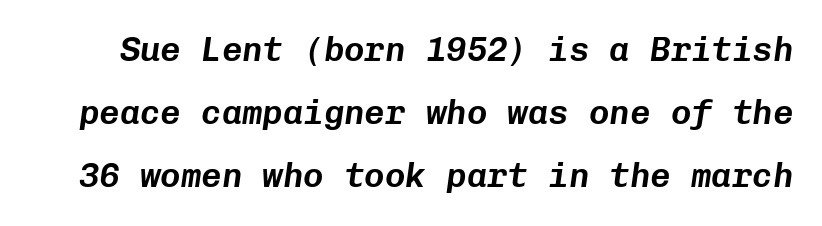
The image shows 34 px text type, italic (leaning right), monospaced; set line spacing 1.86x, normal letter spacing, not underlined; low stroke contrast and a medium x-height.
